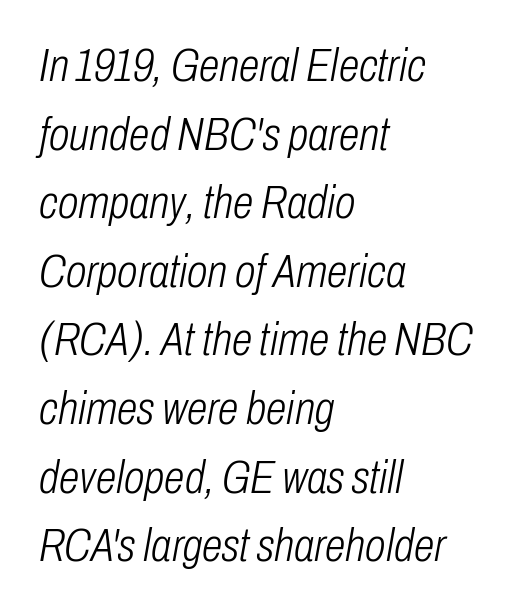
The image shows 47 px light, condensed type, italic (leaning right); set left-aligned, normal line spacing (1.46x), normal letter spacing, not underlined; low stroke contrast and a medium x-height.
